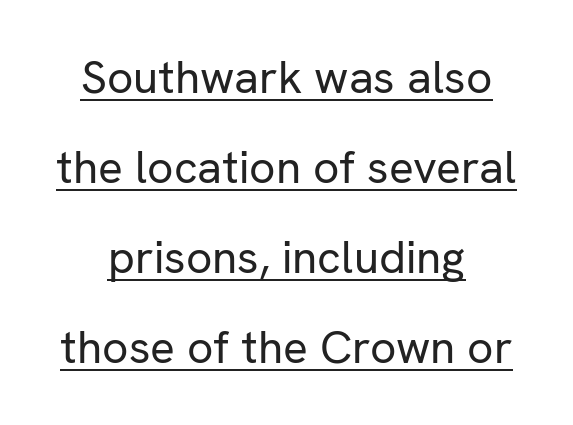
Q: Is the text bold? A: No.
Q: Is the text italic (slanted)? A: No, it is upright.
Q: Is the typeface a serif or a sans-serif typeface? A: Sans-serif.
Q: Is the text underlined? A: Yes.
Q: How is the paragraph aligned? A: Centered.
Q: Is the spacing between letters normal or unusually wide? A: Normal.
Q: Is the spacing between lines tight, normal or loose? A: Loose.
Q: Width (condensed, normal, or wide)? A: Normal.
Q: Stroke contrast? A: Low.
Q: x-height? A: Medium.
Q: Monospaced? A: No.
